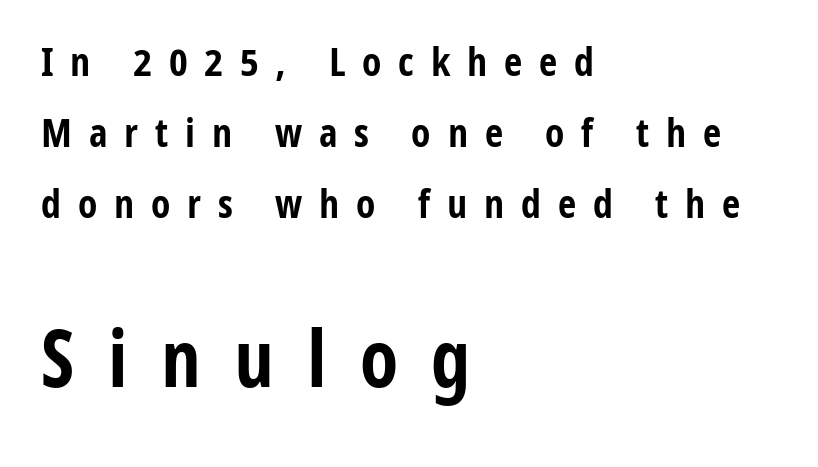
Q: Is the text bold? A: Yes.
Q: Is the text italic (slanted)? A: No, it is upright.
Q: Is the typeface a serif or a sans-serif typeface? A: Sans-serif.
Q: Is the text underlined? A: No.
Q: How is the paragraph aligned? A: Left-aligned.
Q: Is the spacing between letters normal or unusually wide? A: Unusually wide.
Q: Which block of text is set in a larger size, the first (top) or the second (bottom)? A: The second (bottom) one.
Q: Width (condensed, normal, or wide)? A: Condensed.
Q: Stroke contrast? A: Low.
Q: x-height? A: Medium.
Q: Monospaced? A: No.
